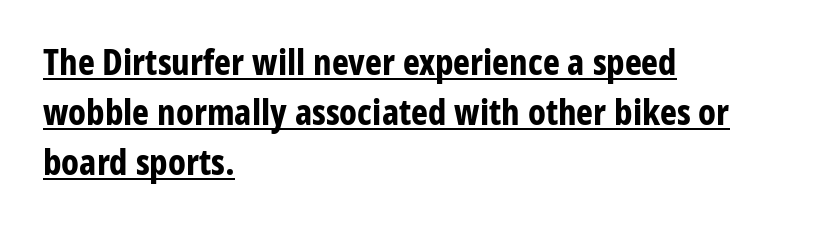
Every stem runs plumb, perpendicular to the baseline. Does extra space separate the letters? No, they use regular spacing. This rendering employs a face without finishing strokes, i.e., a sans-serif. Character widths vary here, with narrow letters taking less room than wide ones. The space between consecutive lines is moderate. Typesetter's note: full bold, strokes at maximum text heaviness.
